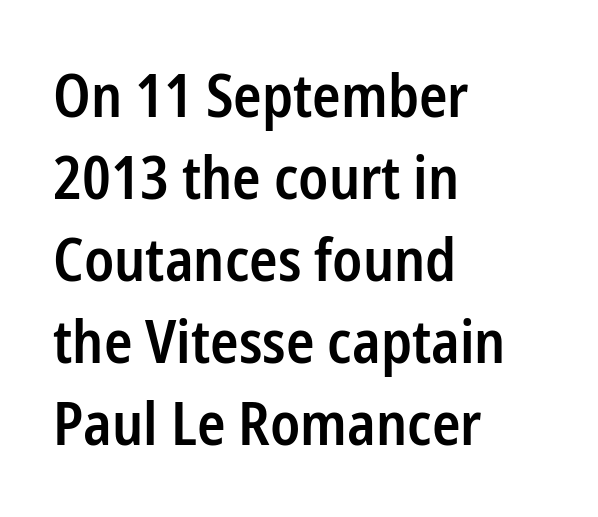
The compositor pushed each line to the left boundary. Moderately thickened strokes mark this as semibold type. Designer's note — italics off, roman on. The face used here is rendered with its standard letterfit. Spacing verdict: proportional, widths tailored to each character. Quick note: interline space is typical.
